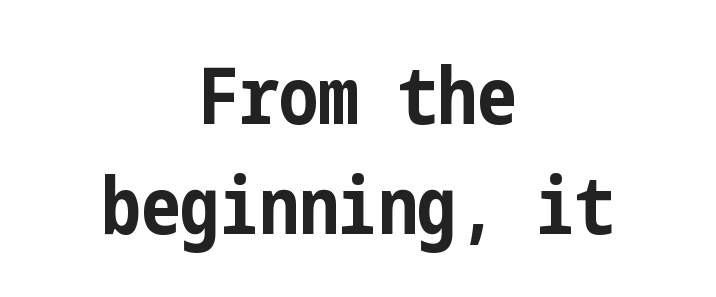
Nothing sits at the stroke ends, so this counts as sans-serif. The line-height multiplier appears to be the usual default. This sample uses an upright cut, with every glyph sitting square on the baseline. The passage shown is emphatically bold.
